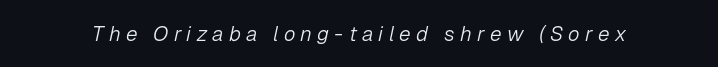
The image shows 21 px text type, italic (leaning right); set unusually wide letter spacing (+0.25 em), not underlined.
